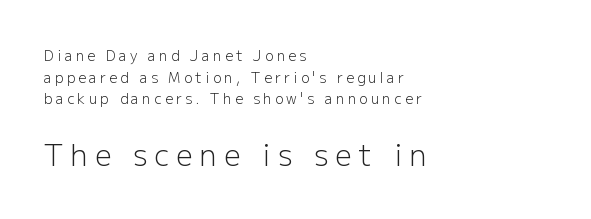
{"serif": "no", "italic": "no", "bold": "no", "weight": "light", "width": "normal", "stroke_contrast": "low", "x_height": "medium", "monospaced": "no", "underline": "no", "align": "left", "line_spacing": "normal", "line_spacing_ratio": 1.54, "letter_spacing": "wide", "letter_spacing_em": 0.24, "larger_block": "second", "size_ratio": 2.07, "glyph_px": 29}
